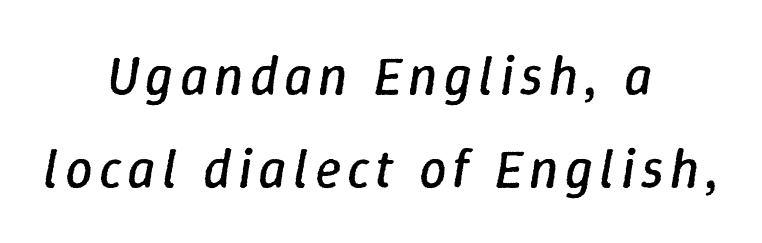
{"italic": "yes", "lean": "right", "slant_degrees": 9, "bold": "no", "weight": "regular", "width": "normal", "stroke_contrast": "low", "x_height": "medium", "monospaced": "no", "underline": "no", "align": "center", "line_spacing": "normal", "line_spacing_ratio": 1.69, "glyph_px": 55}
